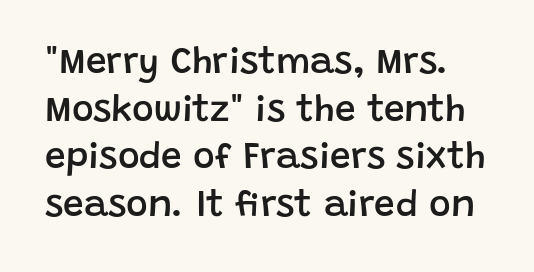
The image shows 37 px semibold sans-serif type, upright; set normal line spacing (1.29x), normal letter spacing, not underlined; low stroke contrast and a large x-height.
